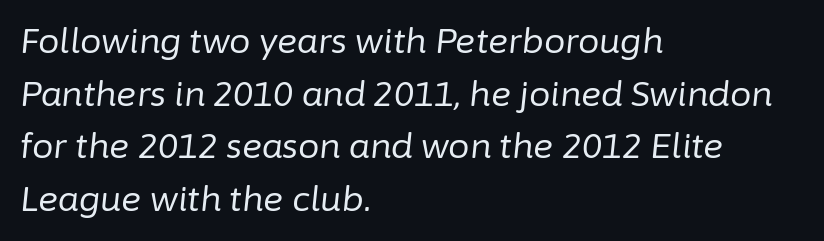
The image shows 34 px regular-weight type, italic (leaning right); set left-aligned, normal line spacing (1.55x), normal letter spacing, not underlined; low stroke contrast and a medium x-height.
